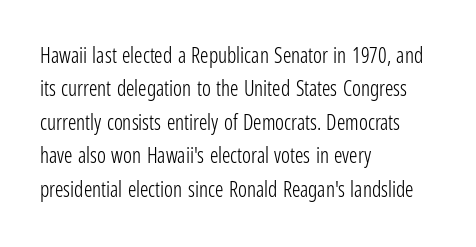
The image shows 21 px text type, upright; set left-aligned, normal line spacing (1.59x), normal letter spacing, not underlined.
